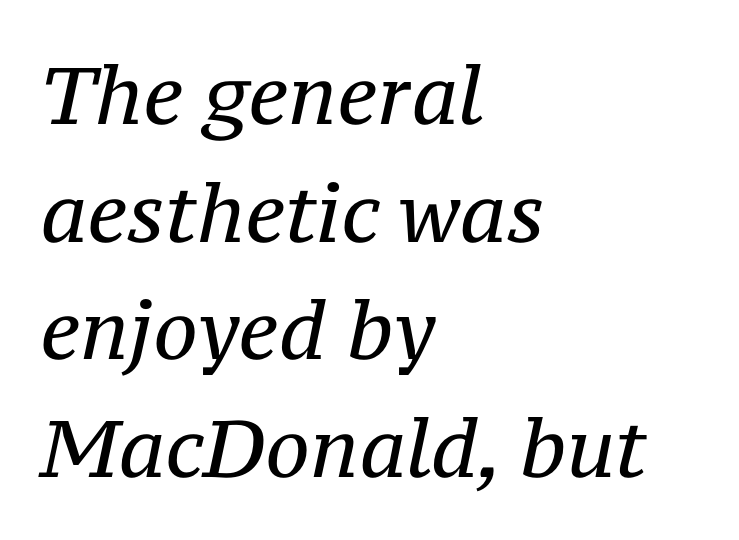
{"serif": "yes", "italic": "yes", "lean": "right", "slant_degrees": 12, "bold": "no", "weight": "regular", "width": "normal", "stroke_contrast": "medium", "x_height": "medium", "monospaced": "no", "underline": "no", "align": "left", "line_spacing": "normal", "line_spacing_ratio": 1.47, "letter_spacing": "normal", "letter_spacing_em": 0.0, "glyph_px": 80}
